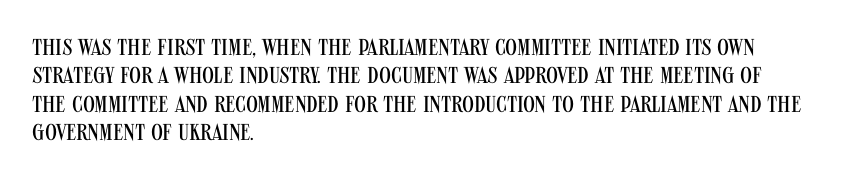
Nobody touched the tracking dial on this one. Visually the block forms a straight wall on the left and a jagged coastline on the right. Posture: upright roman. Beneath every word, the page is bare.
